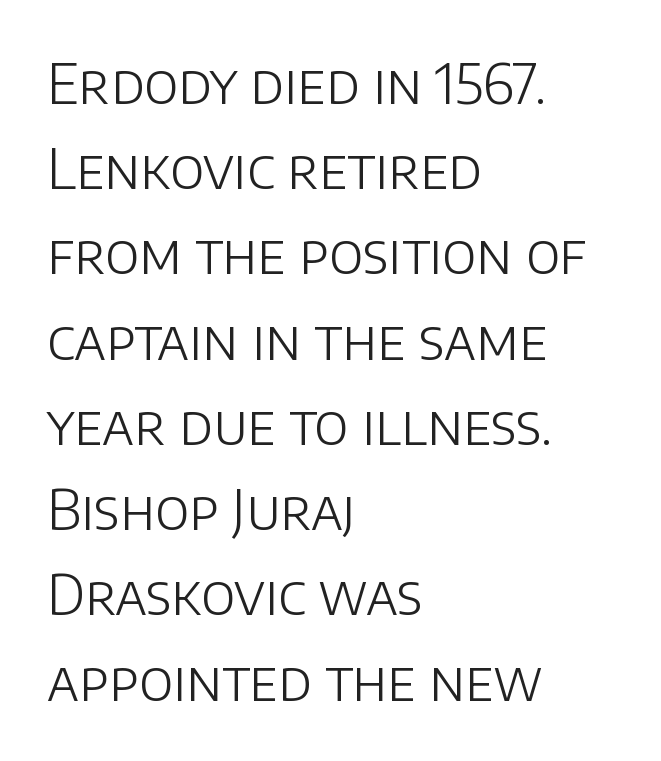
Q: Is the text bold? A: No.
Q: Is the text italic (slanted)? A: No, it is upright.
Q: Is the typeface a serif or a sans-serif typeface? A: Sans-serif.
Q: Is the text underlined? A: No.
Q: How is the paragraph aligned? A: Left-aligned.
Q: Is the spacing between letters normal or unusually wide? A: Normal.
Q: Is the spacing between lines tight, normal or loose? A: Normal.
Q: Width (condensed, normal, or wide)? A: Normal.
Q: Stroke contrast? A: Low.
Q: x-height? A: Large.
Q: Monospaced? A: No.
